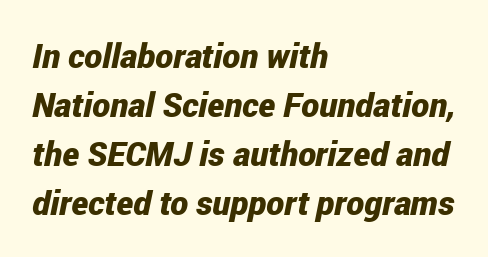
The image shows 34 px bold, condensed type, italic (leaning right); set left-aligned, normal line spacing (1.44x), normal letter spacing, not underlined; low stroke contrast and a medium x-height.
